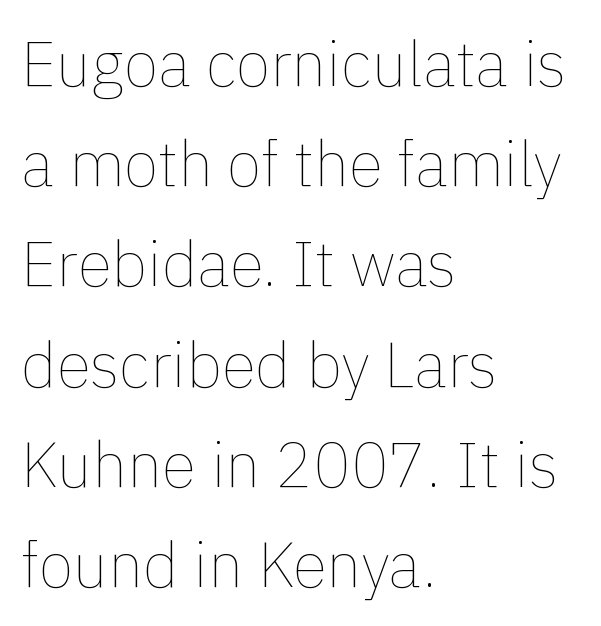
{"italic": "no", "bold": "no", "weight": "thin", "width": "normal", "x_height": "medium", "monospaced": "no", "underline": "no", "align": "left", "line_spacing": "normal", "line_spacing_ratio": 1.59, "letter_spacing": "normal", "letter_spacing_em": 0.0, "glyph_px": 63}
